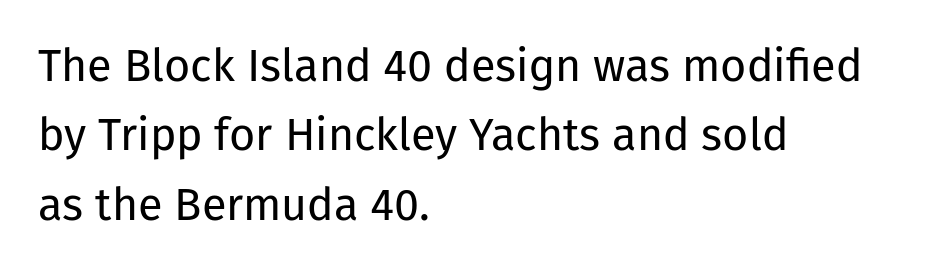
The image shows 45 px regular-weight sans-serif type, upright; set left-aligned, normal line spacing (1.54x), normal letter spacing, not underlined; low stroke contrast and a medium x-height.
